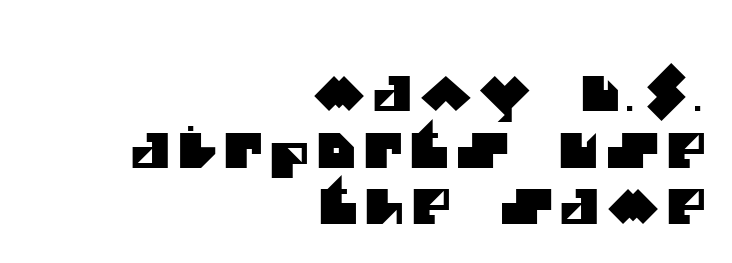
{"serif": "no", "width": "normal", "stroke_contrast": "medium", "x_height": "large", "monospaced": "no", "underline": "no", "align": "right", "line_spacing_ratio": 1.18, "glyph_px": 48}
